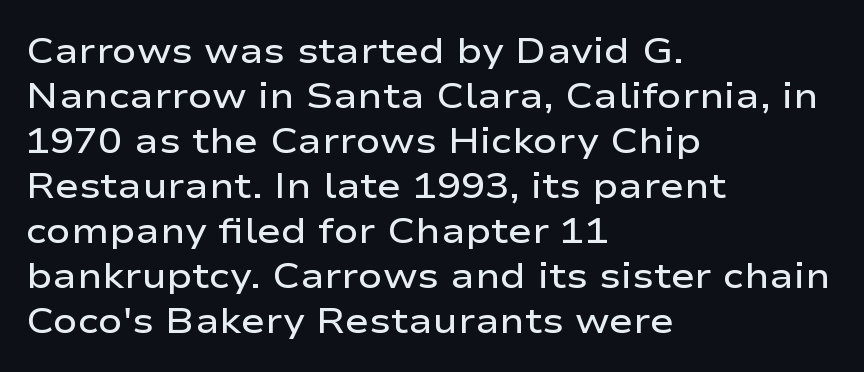
{"serif": "no", "italic": "no", "bold": "semi", "weight": "semibold", "width": "wide", "stroke_contrast": "low", "x_height": "medium", "monospaced": "no", "underline": "no", "align": "left", "line_spacing": "normal", "line_spacing_ratio": 1.25, "letter_spacing": "normal", "letter_spacing_em": 0.0, "glyph_px": 36}
